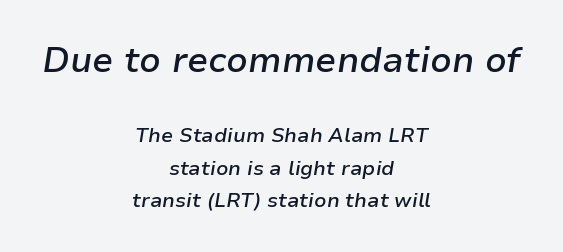
The image shows 35 px semibold type, italic (leaning right); set centered, normal line spacing (1.63x), normal letter spacing, not underlined; the first (top) block is 1.75x larger; low stroke contrast and a medium x-height.
